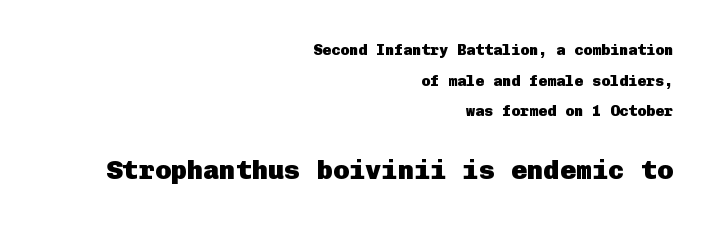
{"italic": "no", "bold": "yes", "underline": "no", "align": "right", "line_spacing": "loose", "line_spacing_ratio": 2.04, "letter_spacing": "normal", "letter_spacing_em": 0.0, "larger_block": "second", "size_ratio": 1.8, "glyph_px": 27}
